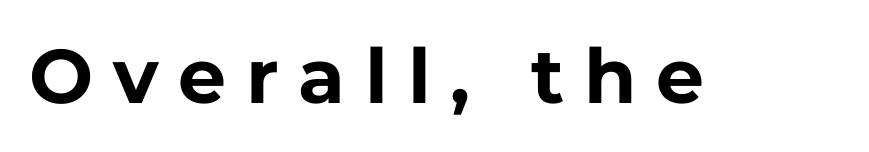
{"serif": "no", "italic": "no", "bold": "yes", "weight": "bold", "width": "normal", "stroke_contrast": "low", "x_height": "medium", "monospaced": "no", "underline": "no", "letter_spacing": "wide", "letter_spacing_em": 0.26, "glyph_px": 76}
